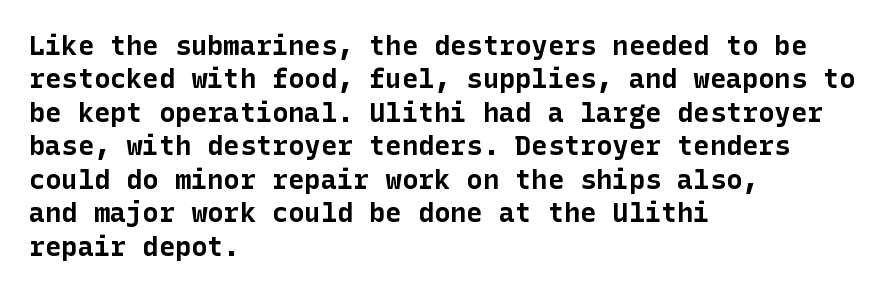
There is no visible air inserted between adjacent glyphs. Compared with a centered layout, this one pins lines to the left instead. The strokes are fattened all the way to bold. A typesetter would mark this as roman, not italic. The words here are not underlined.
